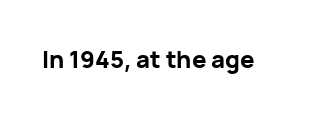
Q: Is the text bold? A: Yes.
Q: Is the text italic (slanted)? A: No, it is upright.
Q: Is the text underlined? A: No.
Q: Is the spacing between letters normal or unusually wide? A: Normal.
